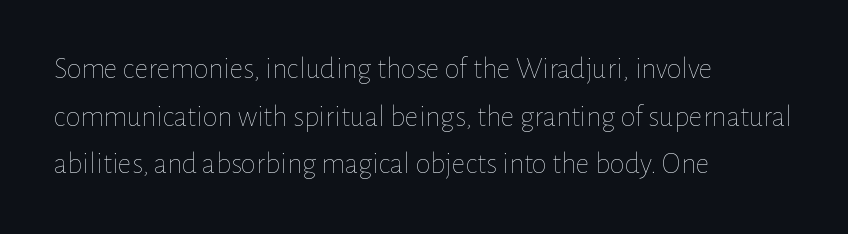
The image shows 30 px thin type, upright; set left-aligned, normal line spacing (1.59x), normal letter spacing, not underlined; low stroke contrast and a medium x-height.
